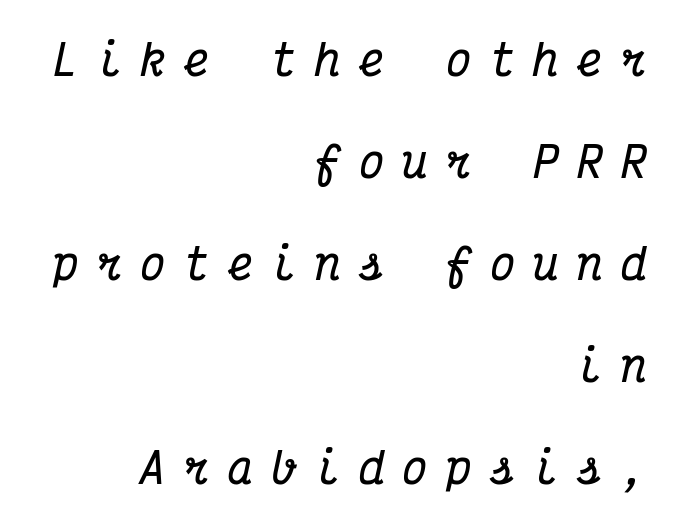
Q: Is the text bold? A: Yes.
Q: Is the text italic (slanted)? A: Yes, it leans right by about 12 degrees.
Q: Is the typeface a serif or a sans-serif typeface? A: Serif.
Q: Is the text underlined? A: No.
Q: How is the paragraph aligned? A: Right-aligned.
Q: Is the spacing between letters normal or unusually wide? A: Unusually wide.
Q: Is the spacing between lines tight, normal or loose? A: Loose.
Q: Width (condensed, normal, or wide)? A: Condensed.
Q: Stroke contrast? A: Medium.
Q: x-height? A: Medium.
Q: Monospaced? A: Yes.
